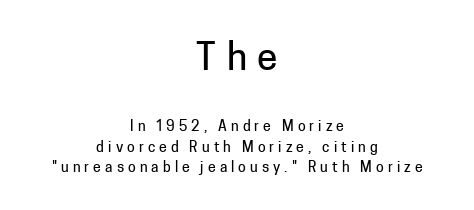
The image shows 37 px sans-serif type, upright; set centered, normal line spacing (1.47x), unusually wide letter spacing (+0.29 em), not underlined; the first (top) block is 2.64x larger; low stroke contrast and a medium x-height.
